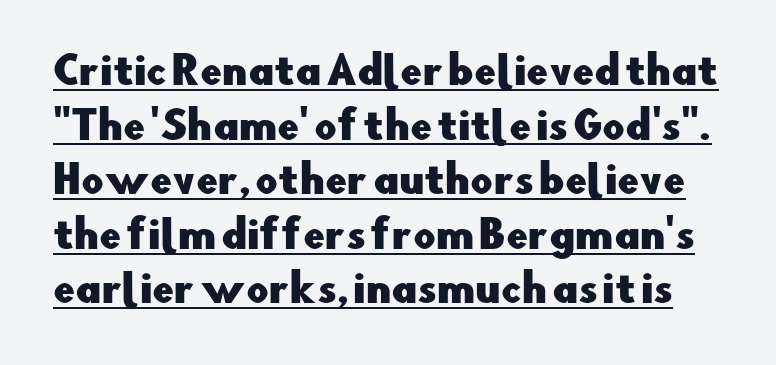
The image shows 39 px sans-serif type, upright; set normal line spacing (1.4x), normal letter spacing, underlined; low stroke contrast and a small x-height.
